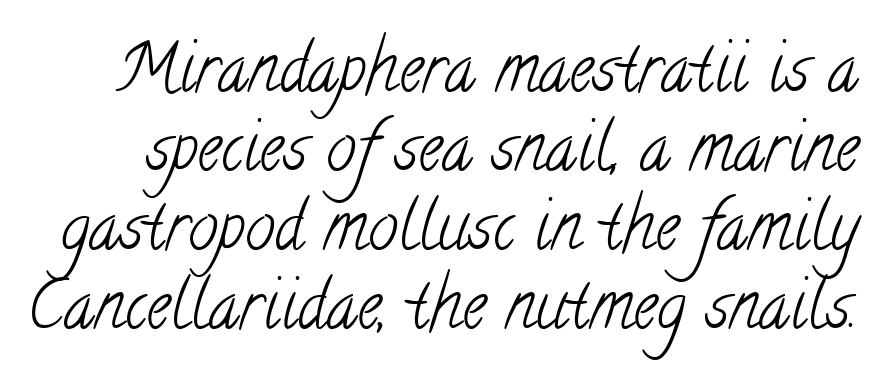
The image shows 67 px light, condensed serif type; set line spacing 1.18x, normal letter spacing, not underlined; low stroke contrast and a small x-height.
